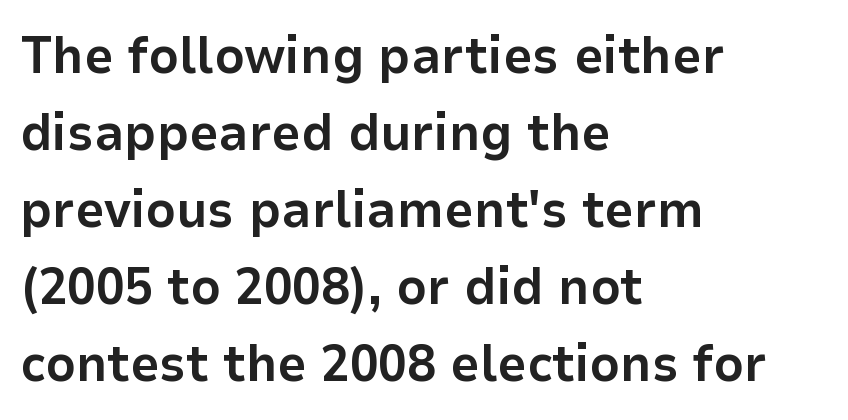
Q: Is the text bold? A: Yes.
Q: Is the text italic (slanted)? A: No, it is upright.
Q: Is the typeface a serif or a sans-serif typeface? A: Sans-serif.
Q: Is the text underlined? A: No.
Q: How is the paragraph aligned? A: Left-aligned.
Q: Is the spacing between letters normal or unusually wide? A: Normal.
Q: Is the spacing between lines tight, normal or loose? A: Normal.
Q: Width (condensed, normal, or wide)? A: Normal.
Q: Stroke contrast? A: Low.
Q: x-height? A: Medium.
Q: Monospaced? A: No.
